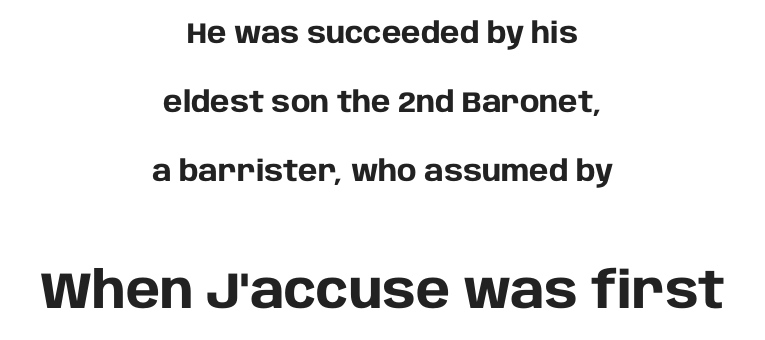
Q: Is the text bold? A: Yes.
Q: Is the text italic (slanted)? A: No, it is upright.
Q: Is the typeface a serif or a sans-serif typeface? A: Sans-serif.
Q: Is the text underlined? A: No.
Q: How is the paragraph aligned? A: Centered.
Q: Is the spacing between letters normal or unusually wide? A: Normal.
Q: Is the spacing between lines tight, normal or loose? A: Loose.
Q: Which block of text is set in a larger size, the first (top) or the second (bottom)? A: The second (bottom) one.
Q: Width (condensed, normal, or wide)? A: Normal.
Q: Stroke contrast? A: Low.
Q: x-height? A: Large.
Q: Monospaced? A: No.
